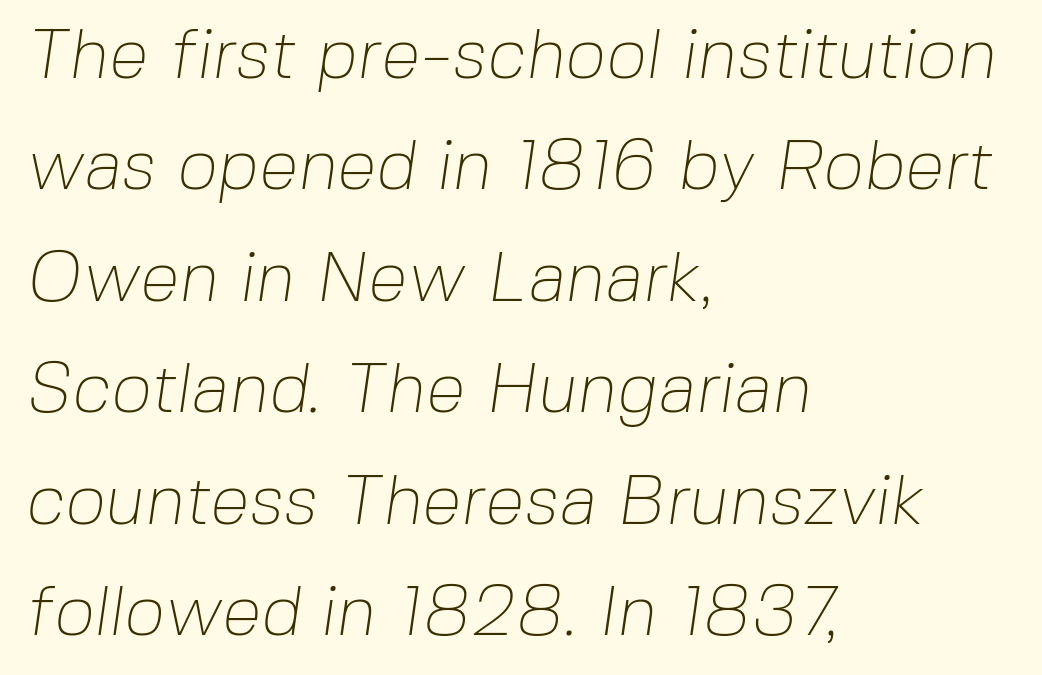
Q: Is the text bold? A: No.
Q: Is the typeface a serif or a sans-serif typeface? A: Sans-serif.
Q: Is the text underlined? A: No.
Q: How is the paragraph aligned? A: Left-aligned.
Q: Is the spacing between letters normal or unusually wide? A: Normal.
Q: Is the spacing between lines tight, normal or loose? A: Normal.
Q: Width (condensed, normal, or wide)? A: Normal.
Q: Stroke contrast? A: Low.
Q: x-height? A: Medium.
Q: Monospaced? A: No.
